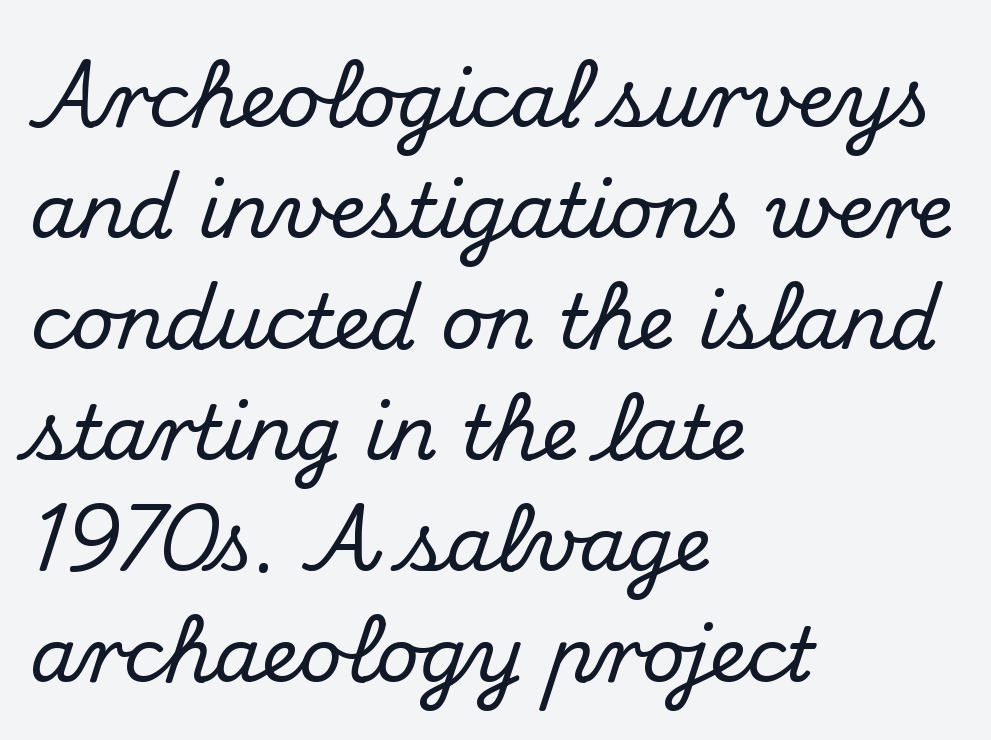
One-word summary of the alignment: left. Spacing between characters is what you'd get straight out of the box. The letters carry serifs — small finishing strokes at the ends of their stems. The face used here is proportionally spaced, like ordinary book or web type.
